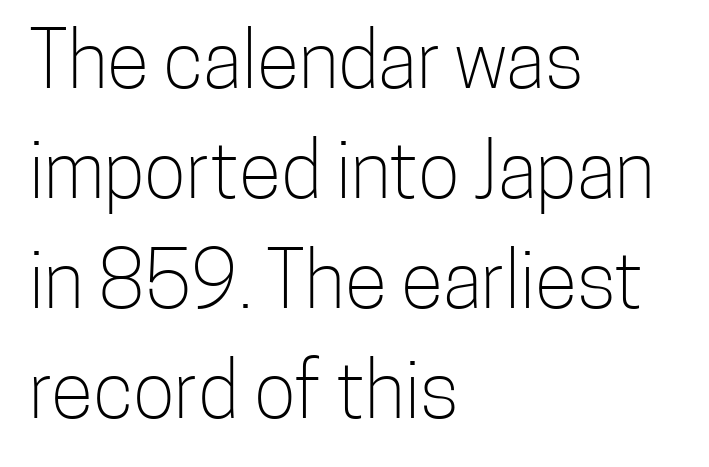
The image shows 78 px light, condensed sans-serif type, upright; set left-aligned, normal line spacing (1.41x), normal letter spacing, not underlined; low stroke contrast and a medium x-height.
